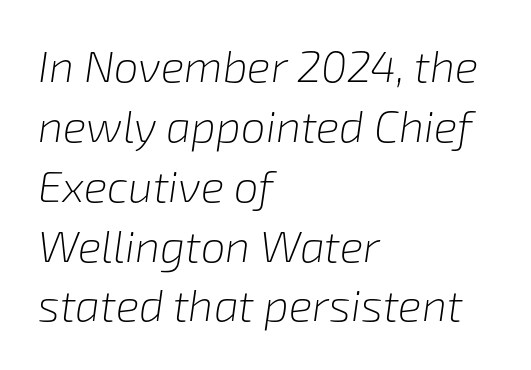
The image shows 44 px light type, italic (leaning right); set left-aligned, normal line spacing (1.36x), normal letter spacing, not underlined; low stroke contrast and a medium x-height.
